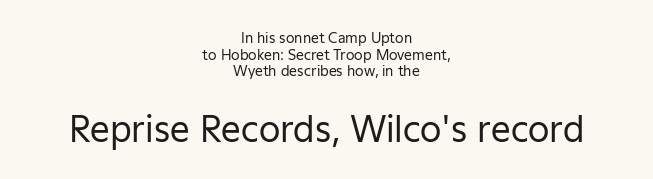
The image shows 35 px regular-weight sans-serif type, upright; set centered, line spacing 1.19x, normal letter spacing, not underlined; the second (bottom) block is 2.5x larger; low stroke contrast and a medium x-height.
